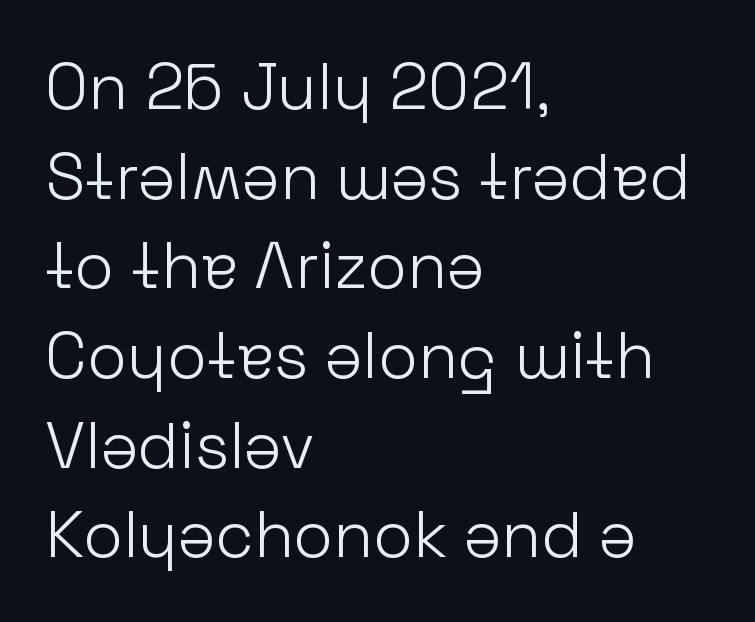
The image shows 65 px light sans-serif type, upright; set left-aligned, normal line spacing (1.38x), normal letter spacing, not underlined; low stroke contrast and a medium x-height.
